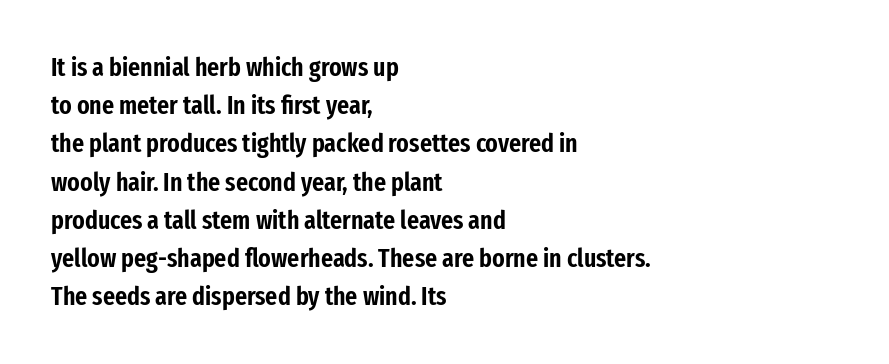
Glance below the letters and you will spot only blank space. Interline gaps are of average width in this sample. The type sits square on the baseline with zero lean. The text block is weighted toward the left margin, trailing off unevenly rightward. These lines keep a tight, regular rhythm from letter to letter.
